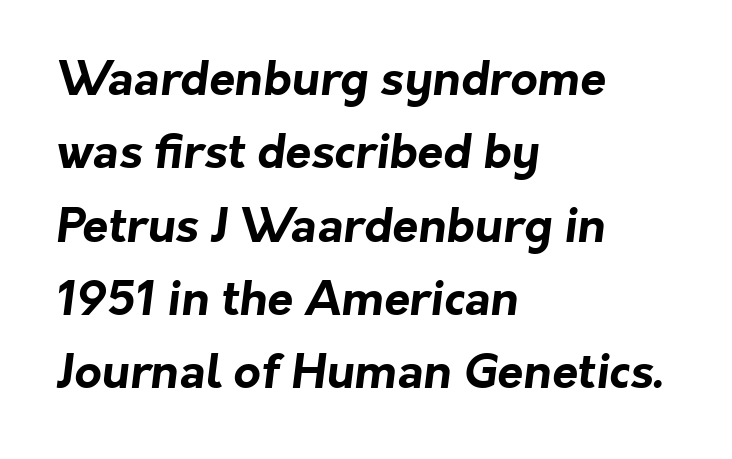
Caption: multi-line text, flush left, ragged right. Looks like regular typesetting: each glyph gets only the width it needs. Regarding serifs, this sample does without them. Look at the tracking — it's just the regular setting, nothing added. Clear beneath every line of the passage.
